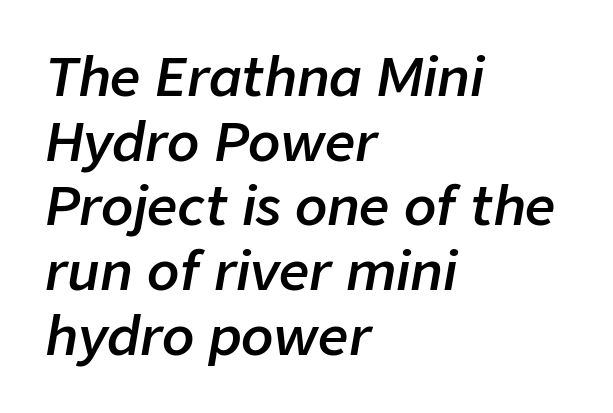
{"italic": "yes", "lean": "right", "slant_degrees": 9, "bold": "semi", "weight": "semibold", "width": "normal", "stroke_contrast": "low", "x_height": "medium", "monospaced": "no", "underline": "no", "align": "left", "line_spacing_ratio": 1.22, "letter_spacing": "normal", "letter_spacing_em": 0.0, "glyph_px": 53}
